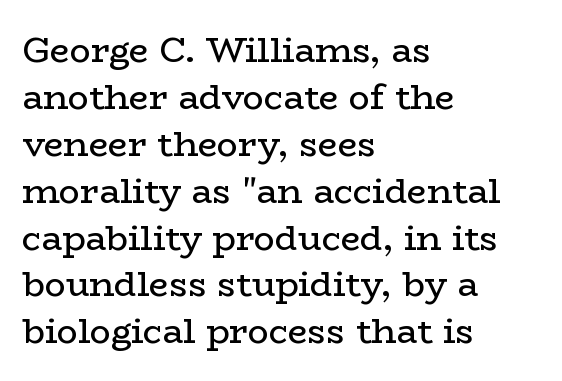
{"serif": "yes", "italic": "no", "bold": "no", "weight": "regular", "width": "wide", "stroke_contrast": "low", "x_height": "medium", "monospaced": "no", "underline": "no", "align": "left", "line_spacing": "normal", "line_spacing_ratio": 1.34, "letter_spacing": "normal", "letter_spacing_em": 0.0, "glyph_px": 35}
